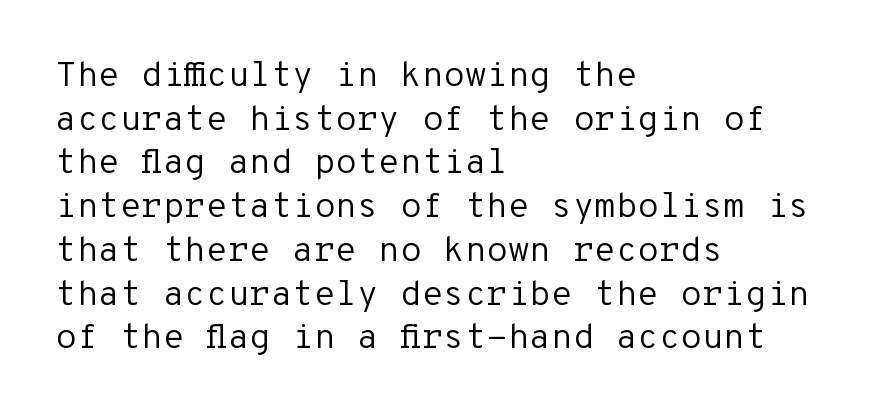
The image shows 35 px regular-weight sans-serif type, upright, monospaced; set left-aligned, normal line spacing (1.25x), normal letter spacing, not underlined; low stroke contrast and a medium x-height.
